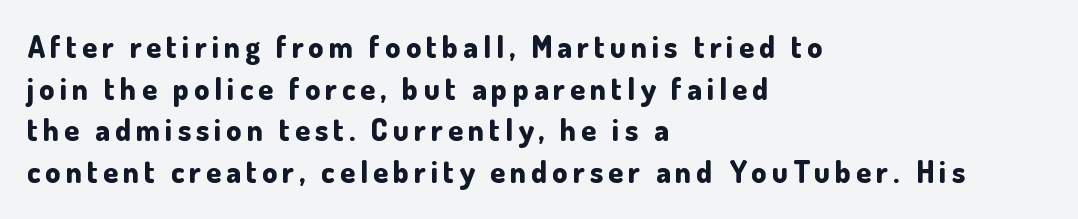
Q: Is the text bold? A: Yes.
Q: Is the text italic (slanted)? A: No, it is upright.
Q: Is the typeface a serif or a sans-serif typeface? A: Sans-serif.
Q: Is the text underlined? A: No.
Q: How is the paragraph aligned? A: Left-aligned.
Q: Is the spacing between lines tight, normal or loose? A: Normal.
Q: Width (condensed, normal, or wide)? A: Normal.
Q: Stroke contrast? A: Low.
Q: x-height? A: Small.
Q: Monospaced? A: No.
